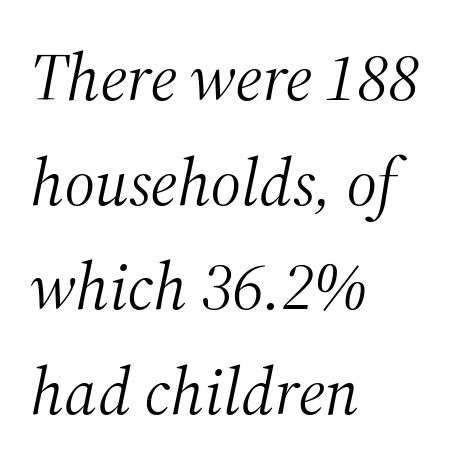
Spacing verdict: proportional, widths tailored to each character. The vertical gap from one line to the next is medium. Characters are canted at an angle relative to the baseline's perpendicular. In terms of letterform style, serifs are clearly present.
